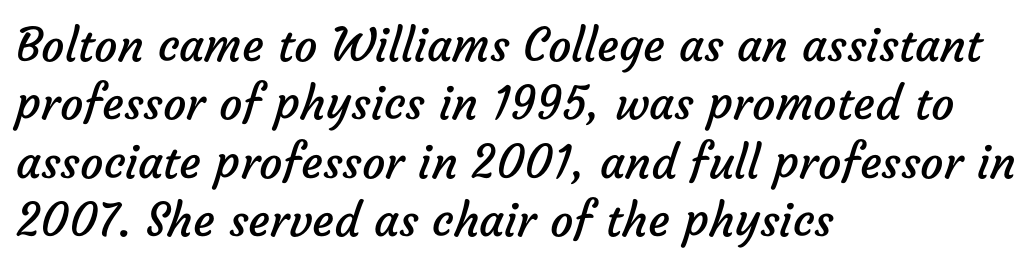
Q: Is the text bold? A: No.
Q: Is the typeface a serif or a sans-serif typeface? A: Sans-serif.
Q: Is the text underlined? A: No.
Q: How is the paragraph aligned? A: Left-aligned.
Q: Is the spacing between letters normal or unusually wide? A: Normal.
Q: Is the spacing between lines tight, normal or loose? A: Normal.
Q: Width (condensed, normal, or wide)? A: Normal.
Q: Stroke contrast? A: Low.
Q: x-height? A: Medium.
Q: Monospaced? A: No.
